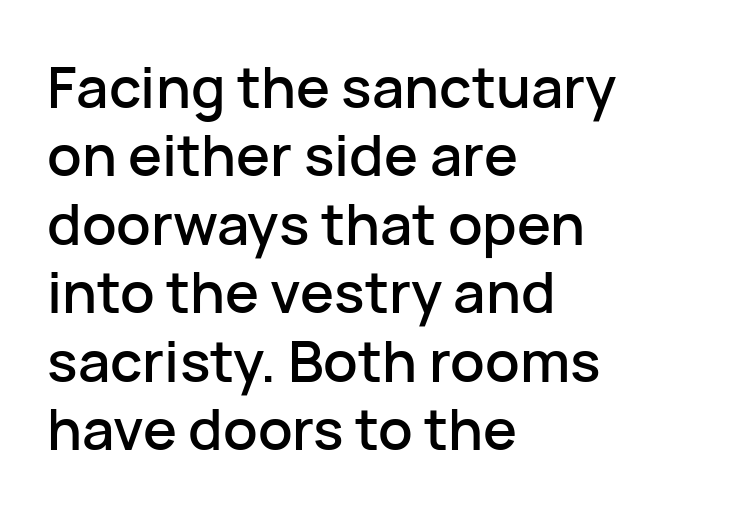
The face used here is a sans, in the tradition of grotesques and geometrics. Character widths vary here, with narrow letters taking less room than wide ones. These lines stack with their left ends in a neat column. In terms of posture, this sample is upright. Default kerning and tracking; the words read as compact shapes.
